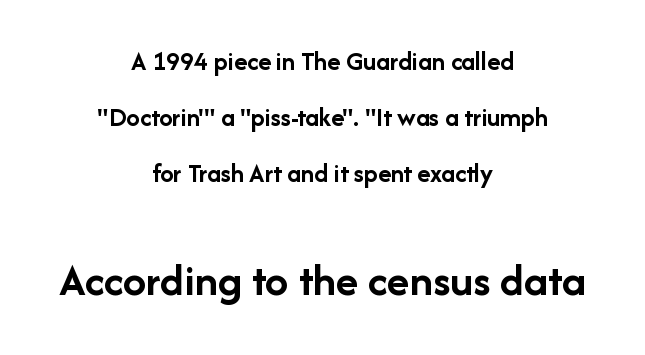
Q: Is the text bold? A: Yes.
Q: Is the text italic (slanted)? A: No, it is upright.
Q: Is the typeface a serif or a sans-serif typeface? A: Sans-serif.
Q: Is the text underlined? A: No.
Q: How is the paragraph aligned? A: Centered.
Q: Is the spacing between letters normal or unusually wide? A: Normal.
Q: Is the spacing between lines tight, normal or loose? A: Loose.
Q: Which block of text is set in a larger size, the first (top) or the second (bottom)? A: The second (bottom) one.
Q: Width (condensed, normal, or wide)? A: Normal.
Q: Stroke contrast? A: Low.
Q: x-height? A: Medium.
Q: Monospaced? A: No.
